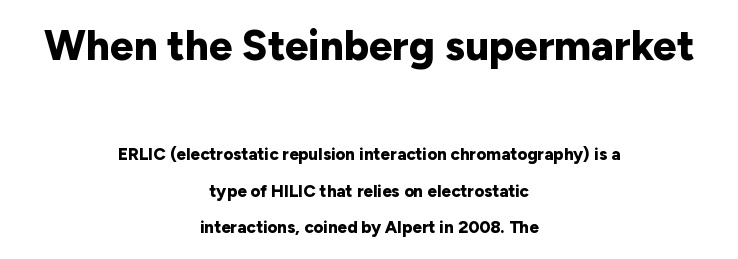
The image shows 42 px bold sans-serif type, upright; set centered, loose line spacing (2.14x), normal letter spacing, not underlined; the first (top) block is 2.47x larger; low stroke contrast and a medium x-height.
